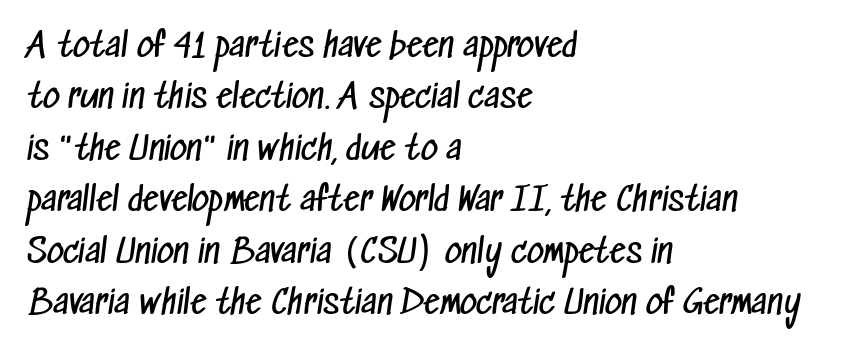
Characters follow at the spacing the type designer built in. Varying glyph widths throughout — classic text-font behaviour. Vertically, the passage feels balanced, rows spaced as you'd expect. Each letter's strokes conclude bluntly, with no projecting serifs. Beneath every word, the page is bare. The weight tops out at a normal text grade.
